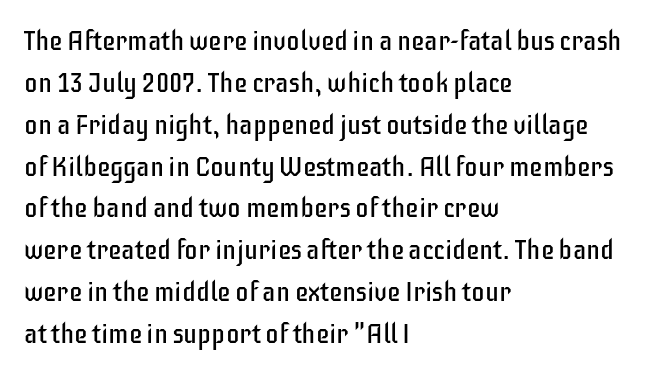
The image shows 27 px text type, upright; set left-aligned, normal line spacing (1.55x), normal letter spacing, not underlined.
